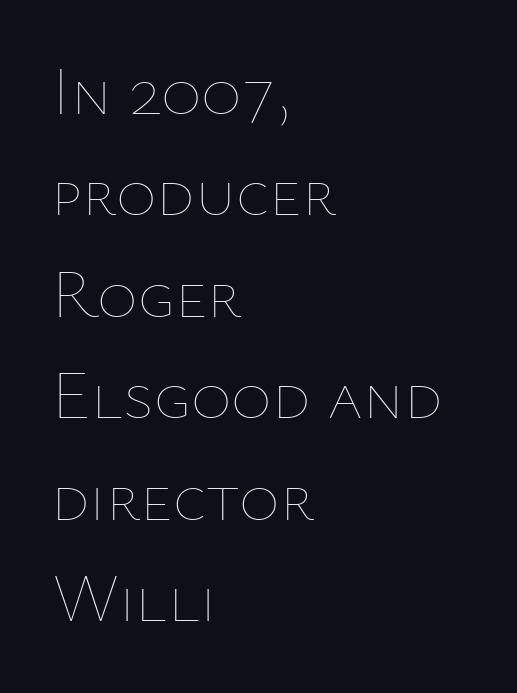
Q: Is the text bold? A: No.
Q: Is the text italic (slanted)? A: No, it is upright.
Q: Is the text underlined? A: No.
Q: How is the paragraph aligned? A: Left-aligned.
Q: Is the spacing between letters normal or unusually wide? A: Normal.
Q: Is the spacing between lines tight, normal or loose? A: Normal.
Q: Width (condensed, normal, or wide)? A: Normal.
Q: Stroke contrast? A: Low.
Q: x-height? A: Medium.
Q: Monospaced? A: No.
